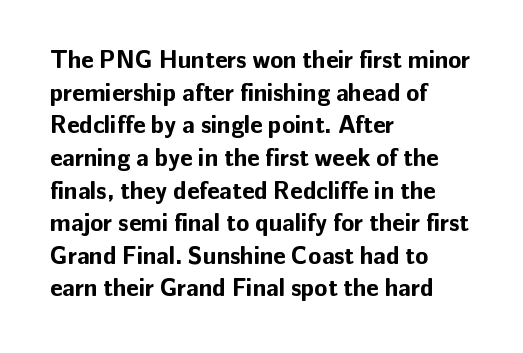
{"italic": "no", "bold": "yes", "underline": "no", "align": "left", "line_spacing": "normal", "line_spacing_ratio": 1.36, "letter_spacing": "normal", "letter_spacing_em": 0.0, "glyph_px": 24}
